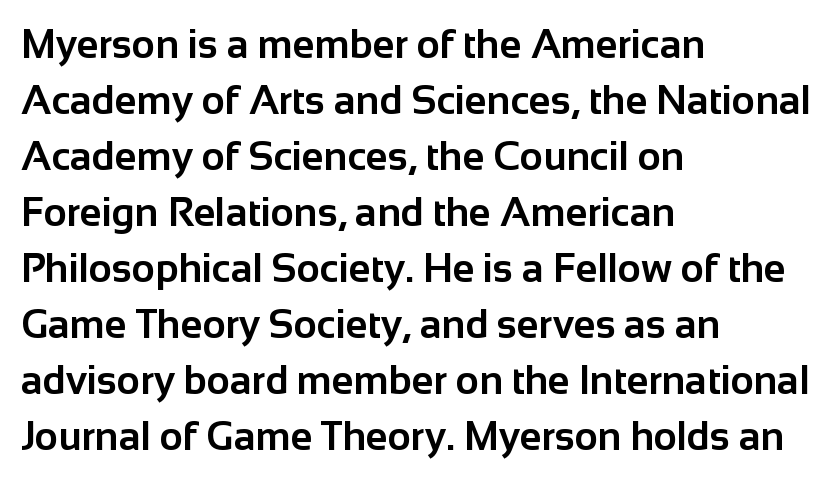
The image shows 40 px bold sans-serif type, upright; set left-aligned, normal line spacing (1.4x), normal letter spacing, not underlined; low stroke contrast and a medium x-height.
